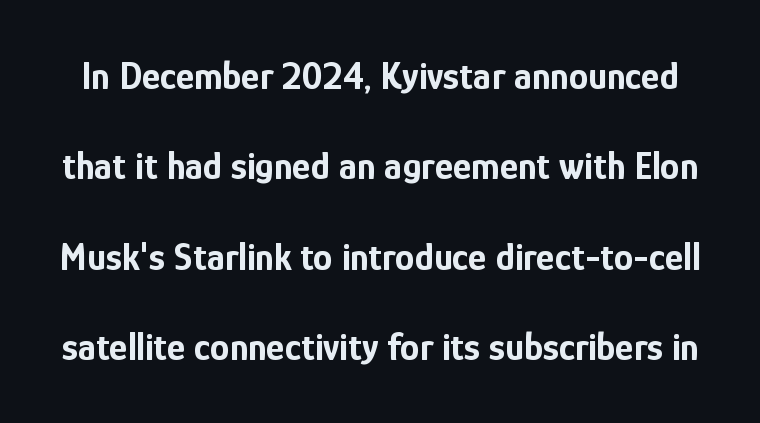
Q: Is the text bold? A: Yes.
Q: Is the text italic (slanted)? A: No, it is upright.
Q: Is the typeface a serif or a sans-serif typeface? A: Sans-serif.
Q: Is the text underlined? A: No.
Q: Is the spacing between letters normal or unusually wide? A: Normal.
Q: Is the spacing between lines tight, normal or loose? A: Loose.
Q: Width (condensed, normal, or wide)? A: Condensed.
Q: Stroke contrast? A: Low.
Q: x-height? A: Medium.
Q: Monospaced? A: No.
